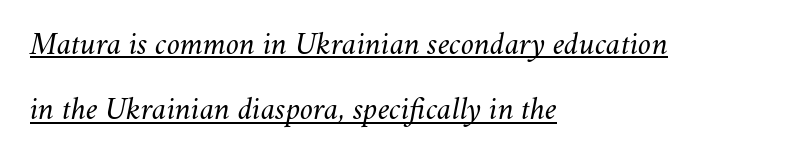
The image shows 32 px regular-weight type, italic (leaning right); set left-aligned, loose line spacing (2.04x), normal letter spacing, underlined; medium stroke contrast and a small x-height.
